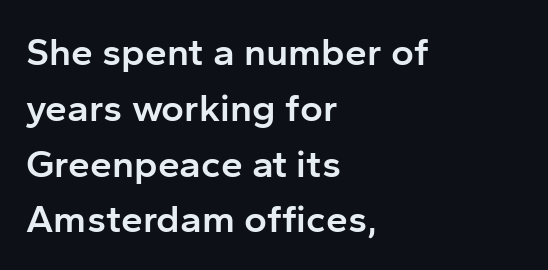
Q: Is the text bold? A: Semi-bold.
Q: Is the text italic (slanted)? A: No, it is upright.
Q: Is the typeface a serif or a sans-serif typeface? A: Sans-serif.
Q: Is the text underlined? A: No.
Q: How is the paragraph aligned? A: Left-aligned.
Q: Is the spacing between letters normal or unusually wide? A: Normal.
Q: Is the spacing between lines tight, normal or loose? A: Normal.
Q: Width (condensed, normal, or wide)? A: Normal.
Q: Stroke contrast? A: Low.
Q: x-height? A: Medium.
Q: Monospaced? A: No.
